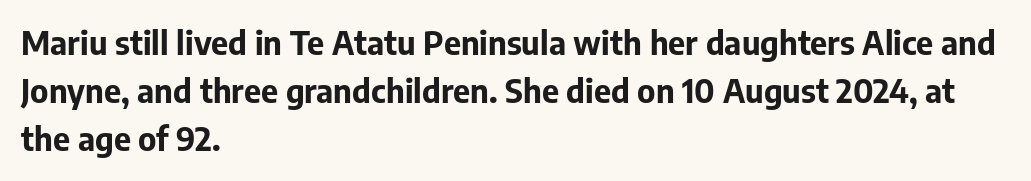
The face used here is proportionally spaced, like ordinary book or web type. Reading down the column, the eye jumps a familiar distance to each next line. The specimen reads as upright at a glance. The designer went with a sans here, leaving each stem footless. If you drew a ruler down the left edge, every line would touch it.
